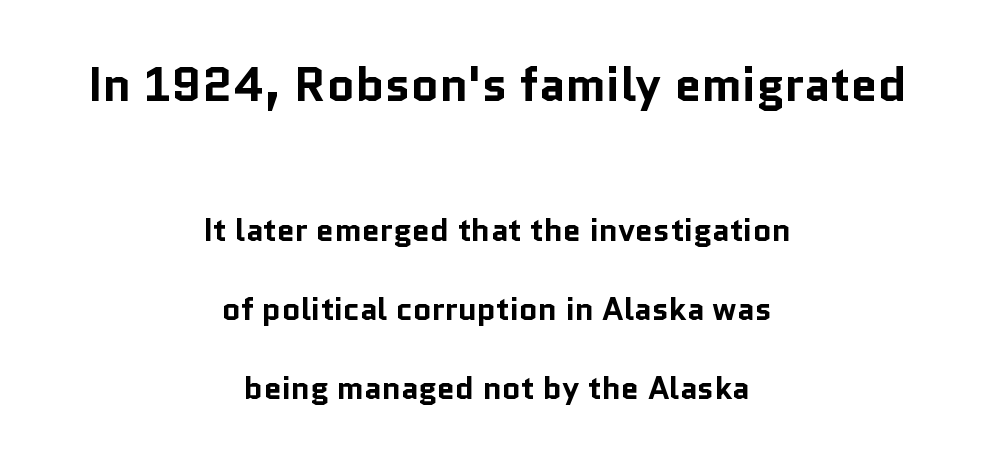
The image shows 48 px bold sans-serif type, upright; set centered, loose line spacing (2.47x), normal letter spacing, not underlined; the first (top) block is 1.5x larger; low stroke contrast and a medium x-height.
